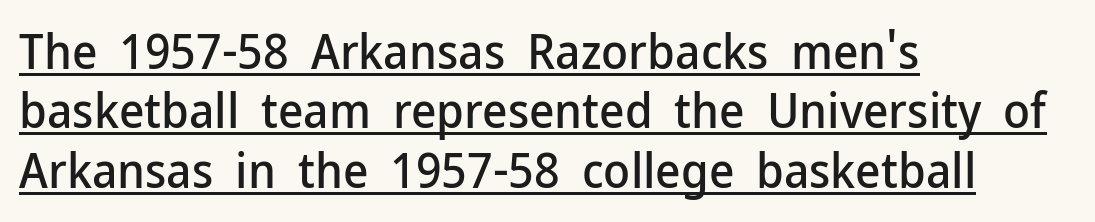
{"serif": "no", "italic": "no", "width": "normal", "stroke_contrast": "low", "x_height": "medium", "monospaced": "no", "underline": "yes", "align": "left", "line_spacing_ratio": 1.21, "letter_spacing": "normal", "letter_spacing_em": 0.0, "glyph_px": 49}
